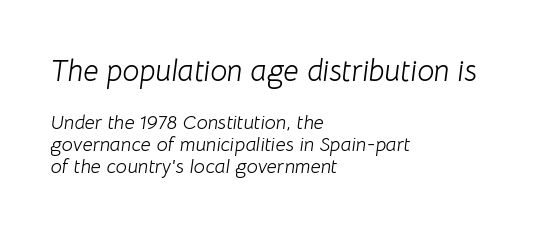
Q: Is the text bold? A: No.
Q: Is the text italic (slanted)? A: Yes, it leans right by about 8 degrees.
Q: Is the text underlined? A: No.
Q: How is the paragraph aligned? A: Left-aligned.
Q: Is the spacing between letters normal or unusually wide? A: Normal.
Q: Is the spacing between lines tight, normal or loose? A: Tight.
Q: Which block of text is set in a larger size, the first (top) or the second (bottom)? A: The first (top) one.
Q: Width (condensed, normal, or wide)? A: Normal.
Q: Stroke contrast? A: Low.
Q: x-height? A: Medium.
Q: Monospaced? A: No.
